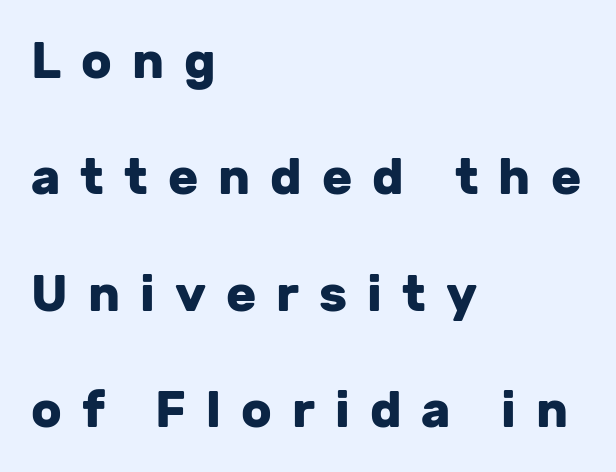
The image shows 50 px heavy sans-serif type, upright; set left-aligned, loose line spacing (2.33x), unusually wide letter spacing (+0.4 em), not underlined; low stroke contrast and a medium x-height.
